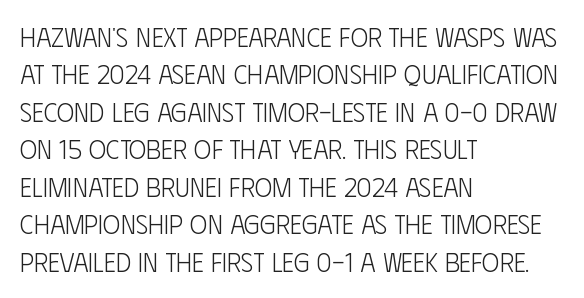
{"italic": "no", "bold": "no", "underline": "no", "align": "left", "line_spacing": "normal", "line_spacing_ratio": 1.44, "letter_spacing": "normal", "letter_spacing_em": 0.0, "glyph_px": 26}
